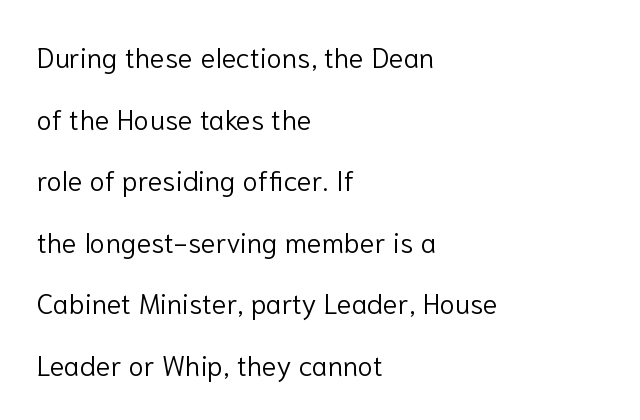
The image shows 28 px light sans-serif type, upright; set left-aligned, loose line spacing (2.2x), normal letter spacing, not underlined; low stroke contrast and a medium x-height.
